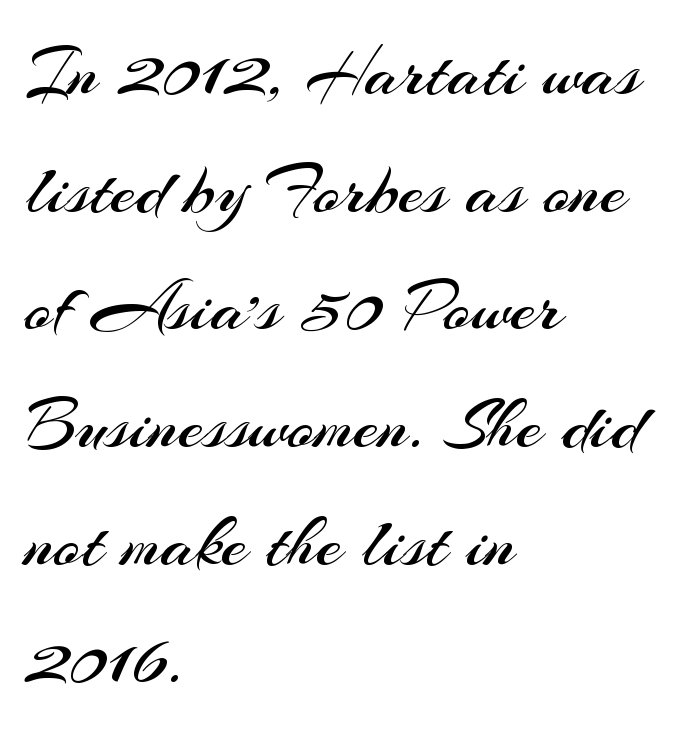
{"serif": "no", "bold": "no", "weight": "regular", "width": "normal", "stroke_contrast": "medium", "x_height": "small", "monospaced": "no", "underline": "no", "align": "left", "line_spacing": "normal", "line_spacing_ratio": 1.59, "letter_spacing": "normal", "letter_spacing_em": 0.0, "glyph_px": 74}
